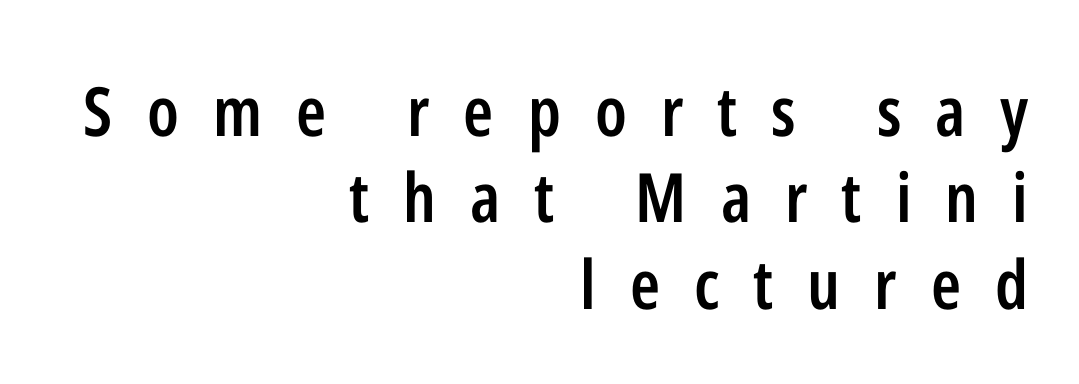
The image shows 68 px semibold, condensed sans-serif type, upright; set right-aligned, normal line spacing (1.27x), unusually wide letter spacing (+0.5 em), not underlined; low stroke contrast and a medium x-height.
